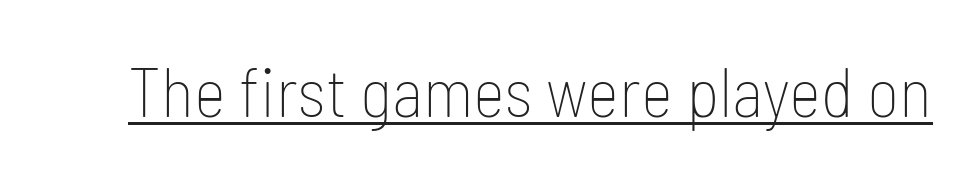
Is this a heavy cut? Hardly; it is regular or lighter. Is the letter spacing exaggerated? No — it looks like the ordinary default. I'd call this a sans setting — the letters go barefoot. A rule runs beneath these lines of type.
